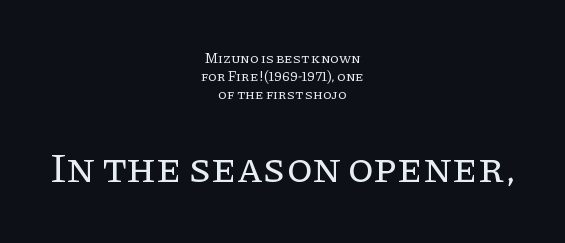
The image shows 42 px regular-weight serif type, upright; set centered, normal line spacing (1.29x), normal letter spacing, not underlined; the second (bottom) block is 3.0x larger; low stroke contrast and a large x-height.
